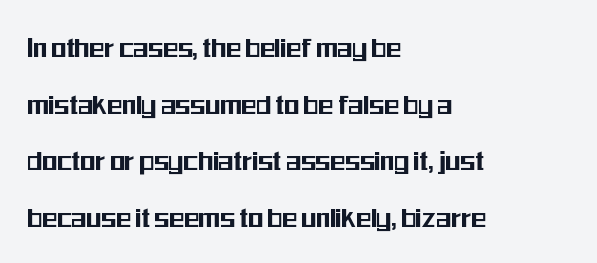
The image shows 31 px condensed sans-serif type, upright; set left-aligned, line spacing 1.83x, normal letter spacing, not underlined; medium stroke contrast and a medium x-height.
